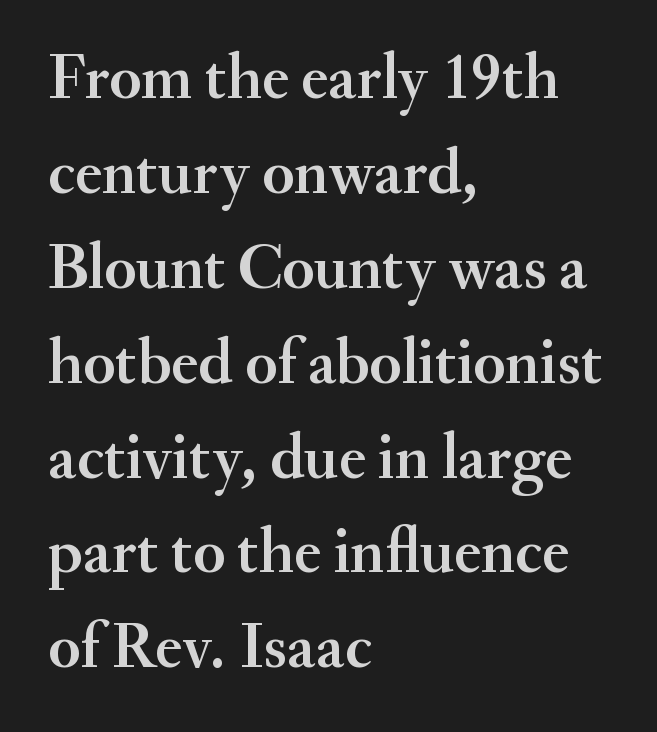
{"serif": "yes", "italic": "no", "width": "normal", "stroke_contrast": "medium", "x_height": "small", "monospaced": "no", "underline": "no", "align": "left", "line_spacing": "normal", "line_spacing_ratio": 1.46, "letter_spacing": "normal", "letter_spacing_em": 0.0, "glyph_px": 65}
